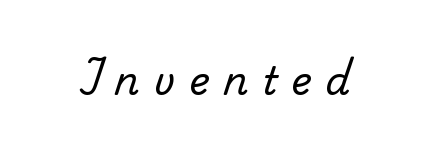
{"serif": "yes", "bold": "no", "weight": "regular", "width": "normal", "stroke_contrast": "low", "x_height": "small", "monospaced": "no", "underline": "no", "letter_spacing": "wide", "letter_spacing_em": 0.35, "glyph_px": 39}
